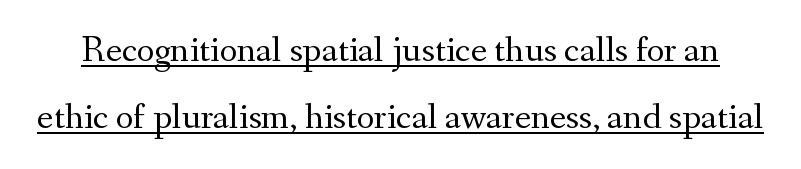
The image shows 38 px regular-weight serif type, upright; set line spacing 1.76x, normal letter spacing, underlined; medium stroke contrast and a small x-height.
